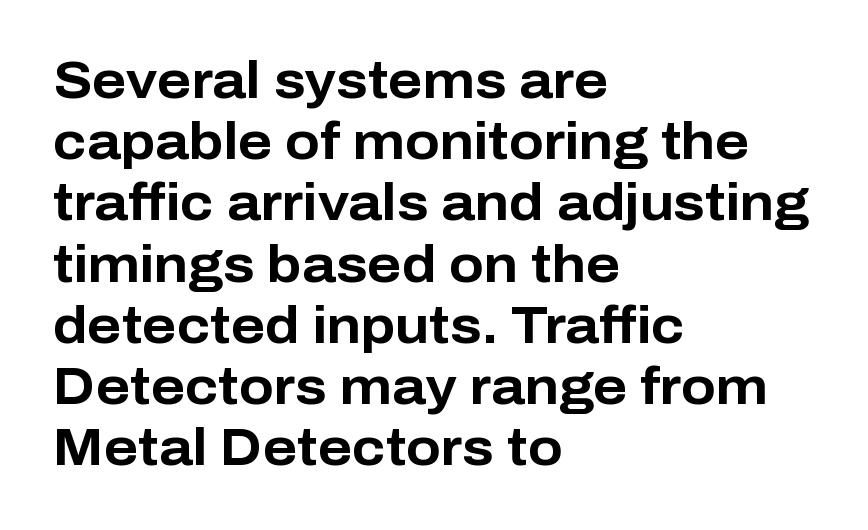
Q: Is the text bold? A: Yes.
Q: Is the text italic (slanted)? A: No, it is upright.
Q: Is the typeface a serif or a sans-serif typeface? A: Sans-serif.
Q: Is the text underlined? A: No.
Q: How is the paragraph aligned? A: Left-aligned.
Q: Is the spacing between letters normal or unusually wide? A: Normal.
Q: Width (condensed, normal, or wide)? A: Normal.
Q: Stroke contrast? A: Low.
Q: x-height? A: Medium.
Q: Monospaced? A: No.
